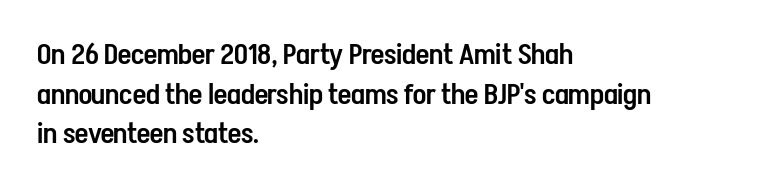
Looks like regular typesetting: each glyph gets only the width it needs. Ascenders rise straight up at ninety degrees. Leading: standard. Words appear dense and cohesive because spacing is normal. These words are printed semibold, heavier than regular yet not bold.
